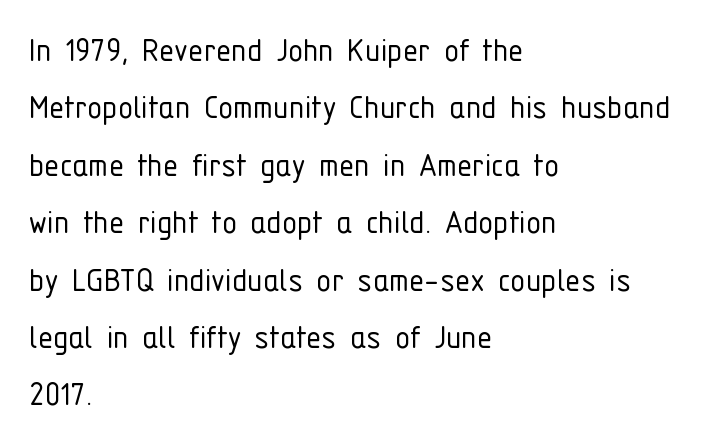
{"serif": "no", "italic": "no", "bold": "no", "weight": "light", "width": "condensed", "stroke_contrast": "low", "x_height": "medium", "monospaced": "no", "underline": "no", "align": "left", "line_spacing": "normal", "line_spacing_ratio": 1.51, "letter_spacing": "normal", "letter_spacing_em": 0.0, "glyph_px": 38}
